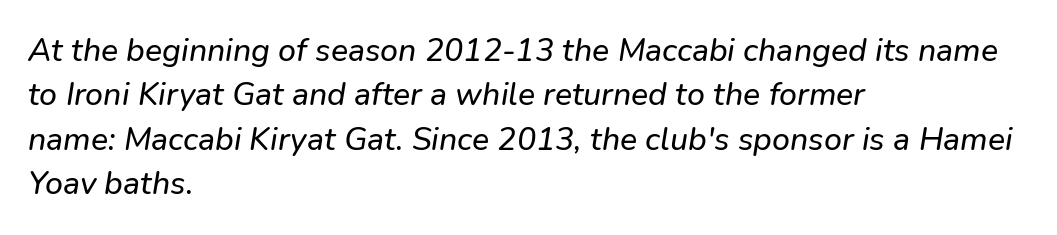
{"italic": "yes", "lean": "right", "slant_degrees": 9, "width": "normal", "stroke_contrast": "low", "x_height": "medium", "monospaced": "no", "underline": "no", "align": "left", "line_spacing": "normal", "line_spacing_ratio": 1.39, "letter_spacing": "normal", "letter_spacing_em": 0.0, "glyph_px": 32}
